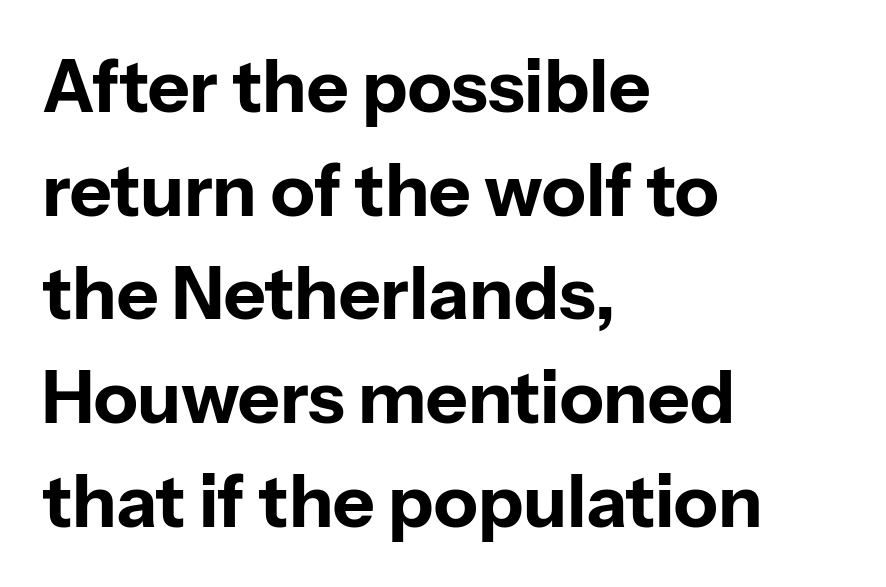
{"serif": "no", "italic": "no", "bold": "yes", "weight": "bold", "width": "normal", "stroke_contrast": "low", "x_height": "medium", "monospaced": "no", "underline": "no", "align": "left", "line_spacing": "normal", "line_spacing_ratio": 1.44, "letter_spacing": "normal", "letter_spacing_em": 0.0, "glyph_px": 72}
